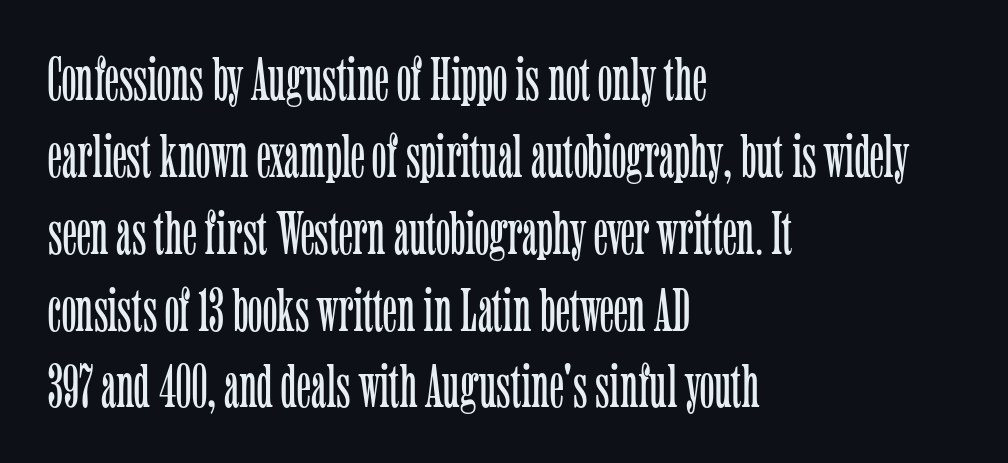
The face looks like a standard text weight, possibly lighter. A classic flush-left, rag-right setting is used for this passage. You can tell from the footed stems that serif type was used. The specimen omits any rule beneath the text block's lines. Ordinary non-slanted type is in use.
